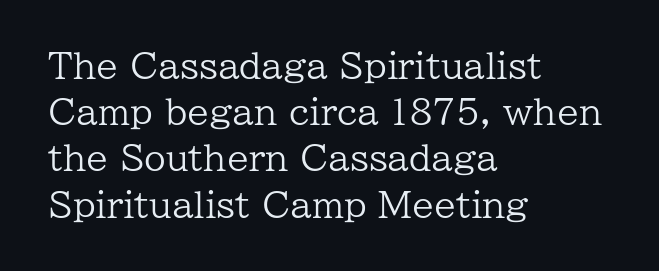
The image shows 35 px regular-weight serif type, upright; set left-aligned, normal line spacing (1.32x), normal letter spacing, not underlined; low stroke contrast and a medium x-height.
